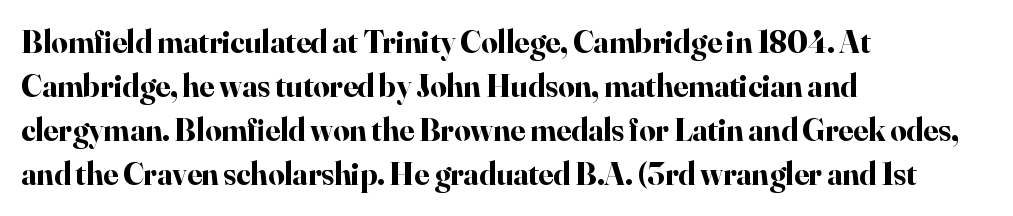
{"serif": "yes", "italic": "no", "bold": "yes", "weight": "bold", "width": "normal", "stroke_contrast": "high", "x_height": "small", "monospaced": "no", "underline": "no", "align": "left", "line_spacing": "normal", "line_spacing_ratio": 1.38, "letter_spacing": "normal", "letter_spacing_em": 0.0, "glyph_px": 32}
